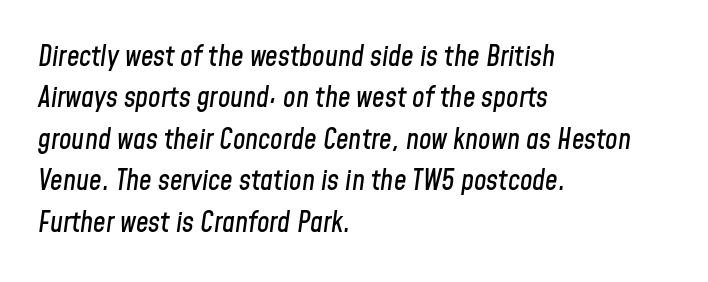
The image shows 28 px condensed type, italic (leaning right); set left-aligned, normal line spacing (1.48x), normal letter spacing, not underlined; low stroke contrast and a medium x-height.
